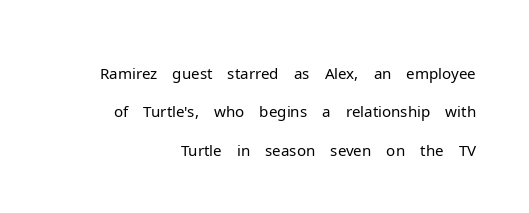
The image shows 31 px light sans-serif type, upright; set right-aligned, line spacing 1.24x, normal letter spacing, not underlined; low stroke contrast and a medium x-height.
